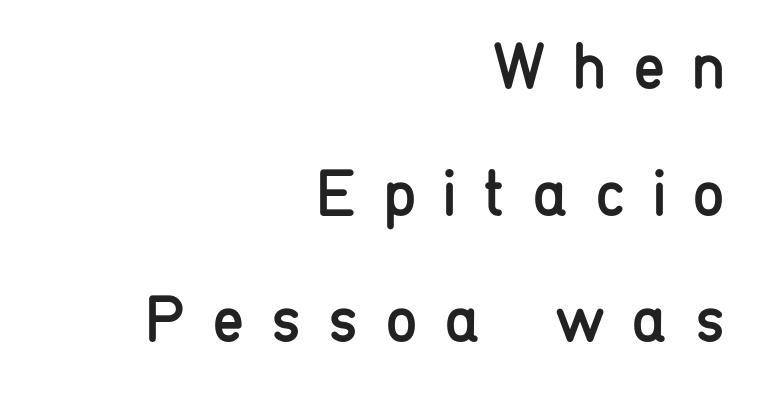
The strokes carry an ordinary text weight at most. Notice how the stems are strictly vertical — no italics here. The words here are not underlined. The face used here is rendered with a markedly widened letterfit. Regarding serifs, this sample does without them. Here the designer chose a conventional face with non-uniform glyph widths.
